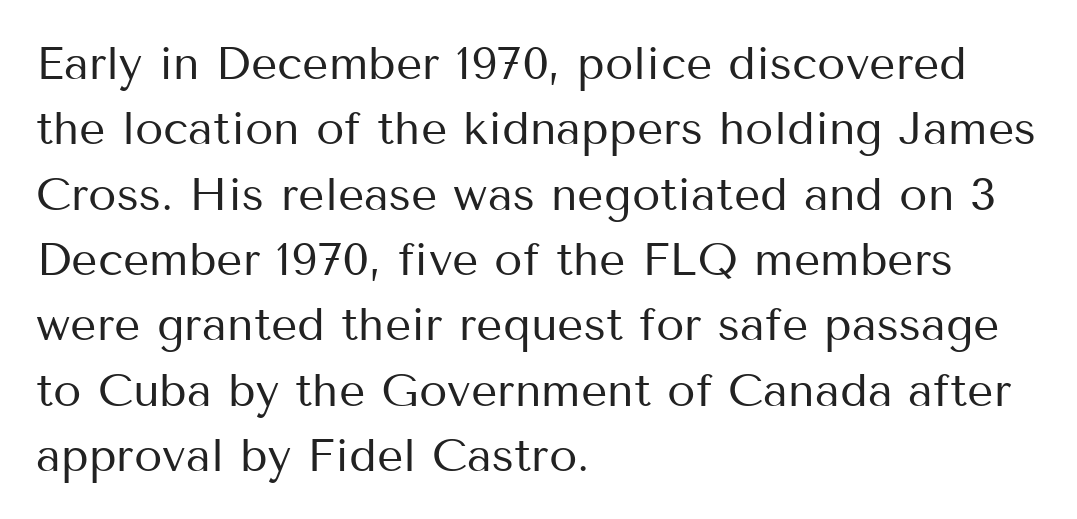
The image shows 46 px regular-weight sans-serif type, upright; set left-aligned, normal line spacing (1.42x), normal letter spacing, not underlined; medium stroke contrast and a medium x-height.
